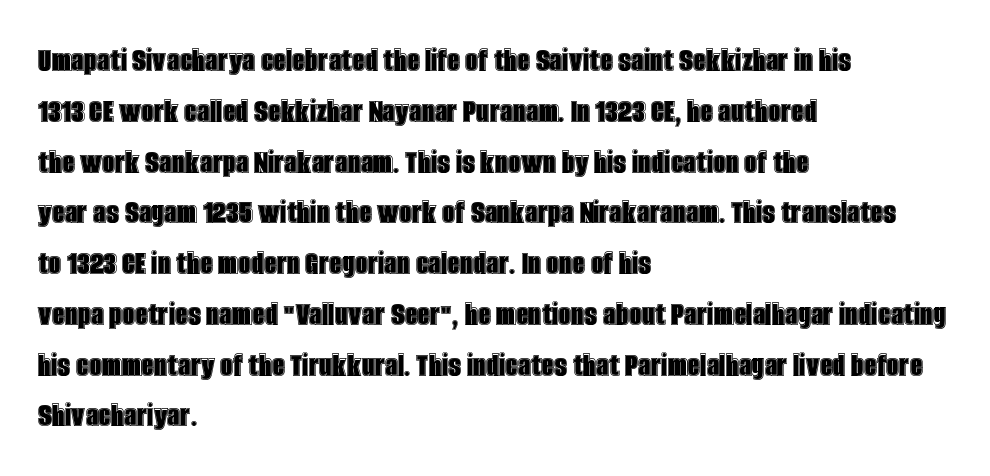
{"italic": "no", "width": "condensed", "x_height": "large", "monospaced": "no", "underline": "no", "align": "left", "line_spacing": "normal", "line_spacing_ratio": 1.41, "letter_spacing": "normal", "letter_spacing_em": 0.0, "glyph_px": 36}
